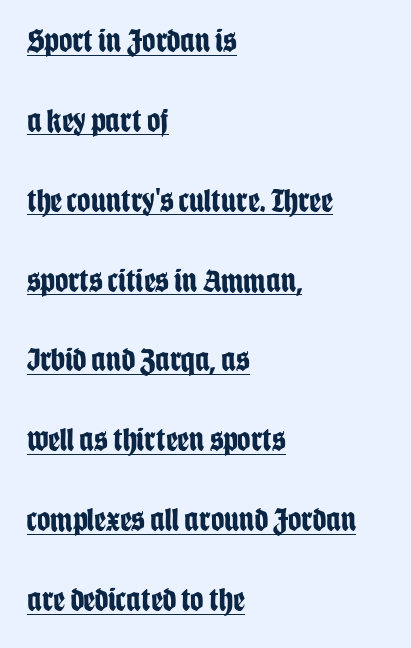
Nothing sits at the stroke ends, so this counts as sans-serif. A typesetter would call this zero additional tracking. Baseline-to-baseline distance is far greater than the letter height. These lines were composed using upright roman letters. Note the varied advance widths — an 'i' is clearly narrower than an 'm'. In CSS terms this would be text-align: left.
